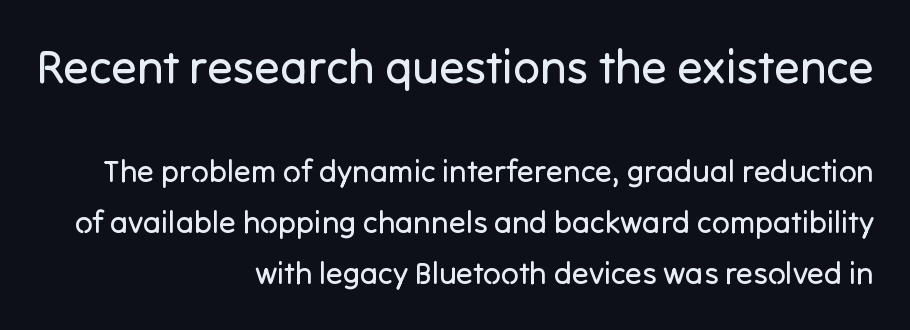
Notice how the passage keeps a crisp vertical edge on the right only. The weight tops out at a normal text grade. What stands out about the letter spacing? Nothing — it is the standard amount. Whoever set this chose a conventional vertical rhythm. Underlining? Definitely not there.
